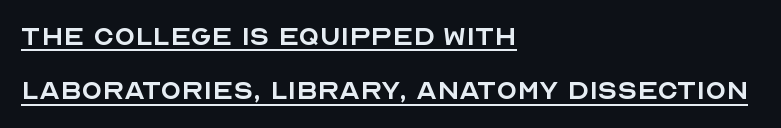
Q: Is the text bold? A: No.
Q: Is the text italic (slanted)? A: No, it is upright.
Q: Is the typeface a serif or a sans-serif typeface? A: Sans-serif.
Q: Is the text underlined? A: Yes.
Q: How is the paragraph aligned? A: Left-aligned.
Q: Is the spacing between letters normal or unusually wide? A: Normal.
Q: Is the spacing between lines tight, normal or loose? A: Normal.
Q: Width (condensed, normal, or wide)? A: Normal.
Q: x-height? A: Large.
Q: Monospaced? A: No.
